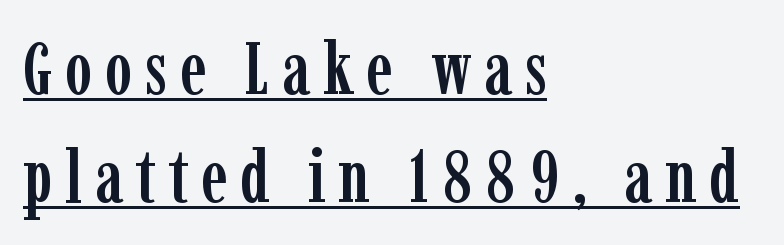
The image shows 74 px condensed serif type, upright; set left-aligned, normal line spacing (1.46x), underlined; low stroke contrast and a medium x-height.
